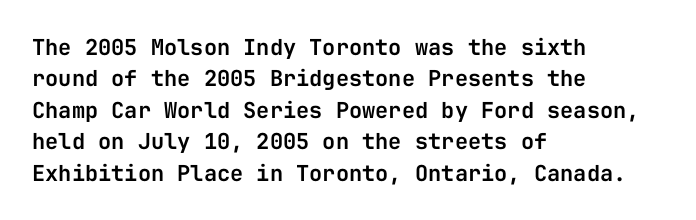
The image shows 22 px text type, upright; set left-aligned, normal line spacing (1.43x), normal letter spacing, not underlined.
